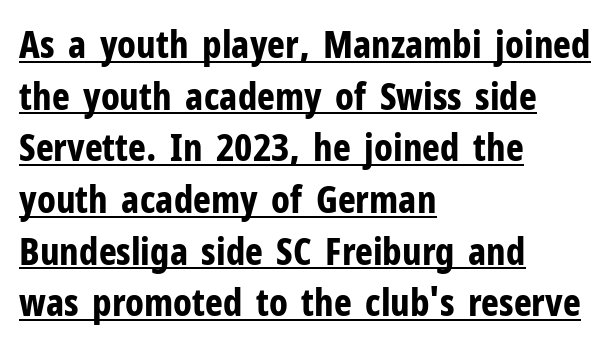
Words appear dense and cohesive because spacing is normal. This sample keeps an unexceptional amount of space between lines. No italicization has been applied; the sample stays upright. Grotesque or geometric, the face here clearly has no serifs. Weight check: bold — yes, fully.
